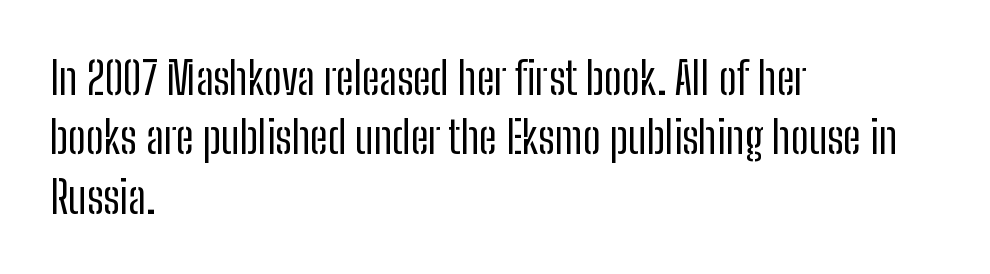
{"serif": "no", "italic": "no", "bold": "no", "weight": "regular", "width": "condensed", "stroke_contrast": "low", "x_height": "medium", "monospaced": "no", "underline": "no", "align": "left", "line_spacing": "normal", "line_spacing_ratio": 1.32, "letter_spacing": "normal", "letter_spacing_em": 0.0, "glyph_px": 45}
